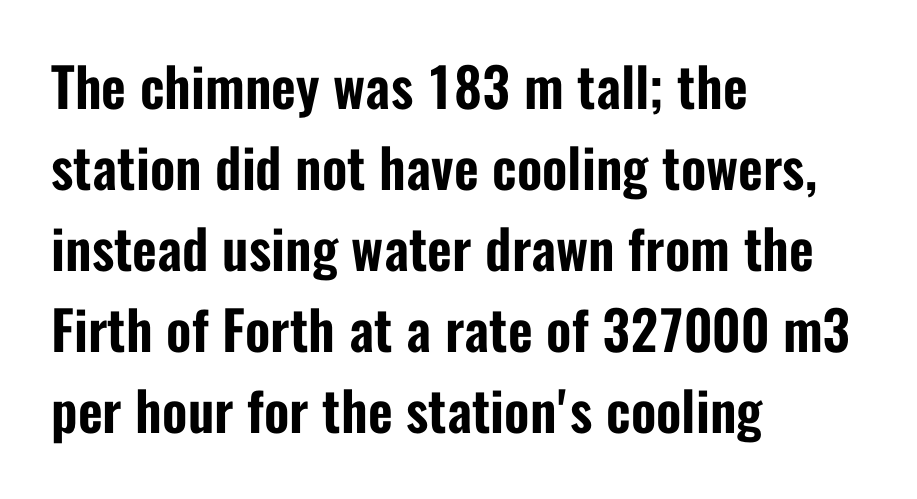
Q: Is the text italic (slanted)? A: No, it is upright.
Q: Is the typeface a serif or a sans-serif typeface? A: Sans-serif.
Q: Is the text underlined? A: No.
Q: How is the paragraph aligned? A: Left-aligned.
Q: Is the spacing between letters normal or unusually wide? A: Normal.
Q: Is the spacing between lines tight, normal or loose? A: Normal.
Q: Width (condensed, normal, or wide)? A: Condensed.
Q: Stroke contrast? A: Low.
Q: x-height? A: Medium.
Q: Monospaced? A: No.
